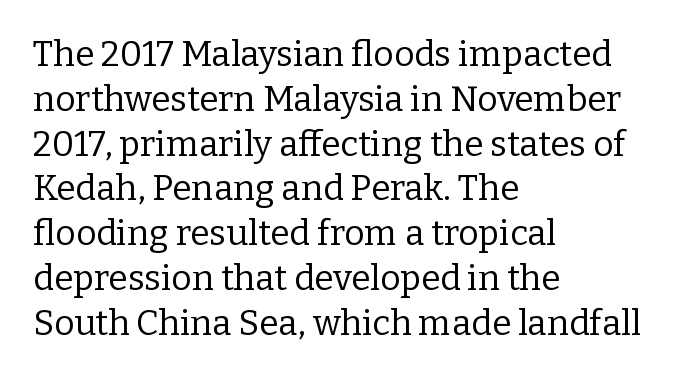
The image shows 35 px regular-weight serif type, upright; set left-aligned, normal line spacing (1.28x), normal letter spacing, not underlined; low stroke contrast and a medium x-height.
